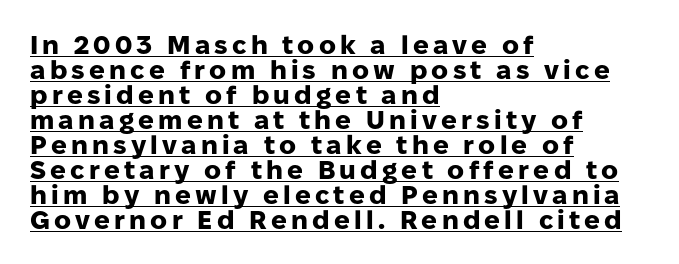
{"italic": "no", "bold": "yes", "underline": "yes", "align": "left", "line_spacing": "tight", "line_spacing_ratio": 0.96, "glyph_px": 26}
